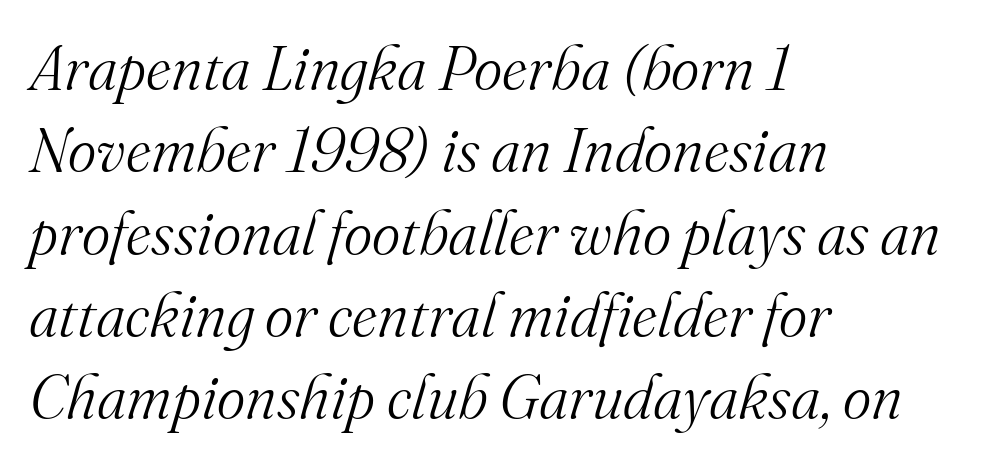
{"serif": "yes", "italic": "yes", "lean": "right", "slant_degrees": 16, "bold": "no", "weight": "light", "width": "normal", "stroke_contrast": "medium", "x_height": "small", "monospaced": "no", "underline": "no", "align": "left", "line_spacing": "normal", "line_spacing_ratio": 1.35, "letter_spacing": "normal", "letter_spacing_em": 0.0, "glyph_px": 61}
